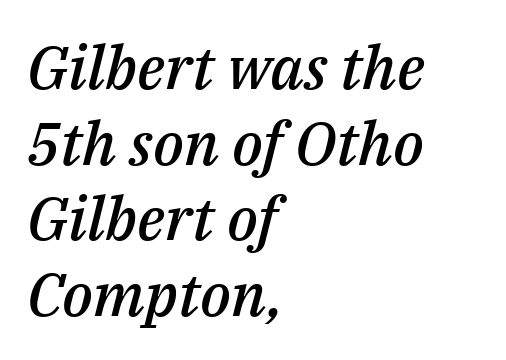
{"italic": "yes", "lean": "right", "slant_degrees": 14, "bold": "semi", "weight": "semibold", "width": "normal", "stroke_contrast": "medium", "x_height": "medium", "monospaced": "no", "underline": "no", "align": "left", "line_spacing": "normal", "line_spacing_ratio": 1.26, "letter_spacing": "normal", "letter_spacing_em": 0.0, "glyph_px": 60}
